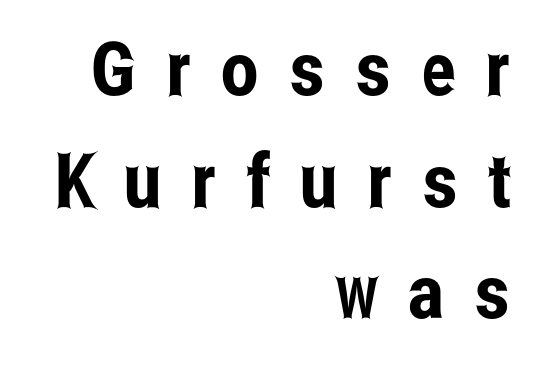
Baseline-to-baseline distance is the conventional proportion of letter height. Quick note: underline off. The face used here is a sans, in the tradition of grotesques and geometrics. In CSS terms this would be text-align: right.
